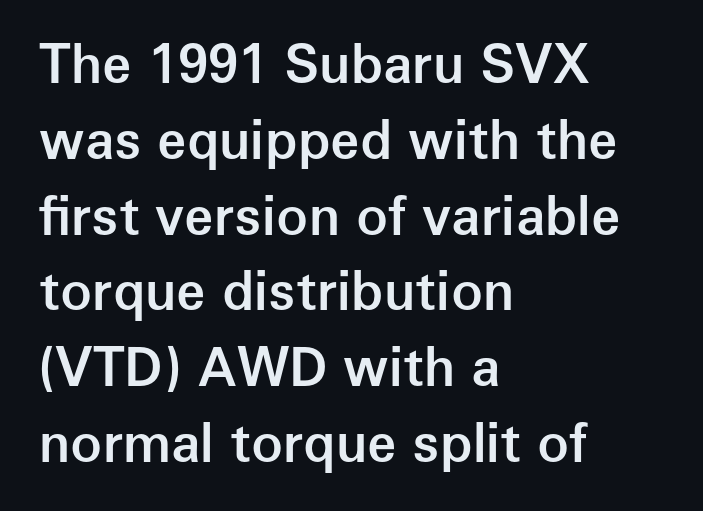
{"serif": "no", "italic": "no", "bold": "semi", "weight": "semibold", "width": "normal", "stroke_contrast": "low", "x_height": "medium", "monospaced": "no", "underline": "no", "align": "left", "line_spacing": "normal", "line_spacing_ratio": 1.43, "letter_spacing": "normal", "letter_spacing_em": 0.0, "glyph_px": 53}
